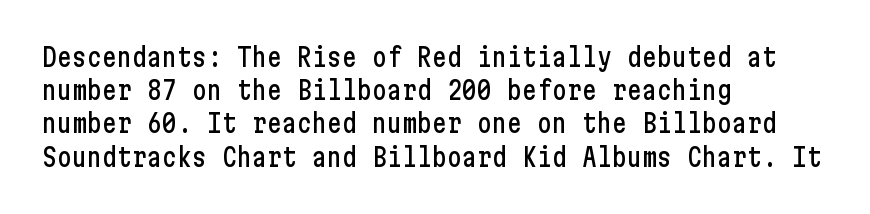
Q: Is the text italic (slanted)? A: No, it is upright.
Q: Is the text underlined? A: No.
Q: How is the paragraph aligned? A: Left-aligned.
Q: Is the spacing between letters normal or unusually wide? A: Normal.
Q: Is the spacing between lines tight, normal or loose? A: Normal.
